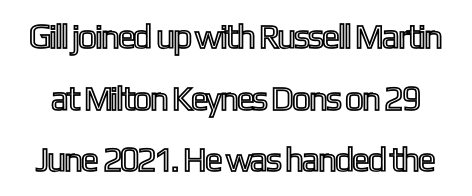
Q: Is the text italic (slanted)? A: No, it is upright.
Q: Is the text underlined? A: No.
Q: Is the spacing between letters normal or unusually wide? A: Normal.
Q: Width (condensed, normal, or wide)? A: Condensed.
Q: x-height? A: Medium.
Q: Monospaced? A: No.
